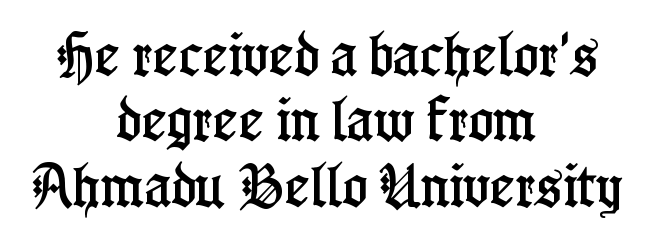
{"serif": "yes", "italic": "no", "width": "condensed", "stroke_contrast": "low", "x_height": "medium", "monospaced": "no", "underline": "no", "align": "center", "line_spacing": "normal", "line_spacing_ratio": 1.39, "letter_spacing": "normal", "letter_spacing_em": 0.0, "glyph_px": 47}
